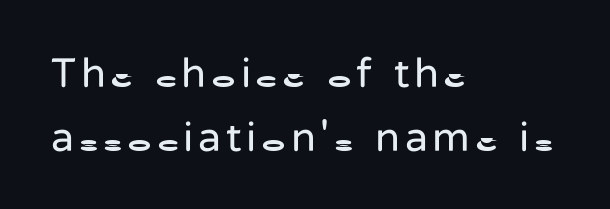
{"serif": "no", "italic": "no", "bold": "no", "weight": "regular", "width": "normal", "stroke_contrast": "low", "x_height": "medium", "monospaced": "no", "underline": "no", "align": "left", "line_spacing": "normal", "line_spacing_ratio": 1.52, "glyph_px": 42}
